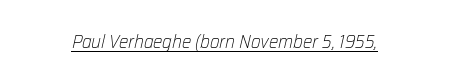
{"italic": "yes", "lean": "right", "slant_degrees": 12, "bold": "no", "underline": "yes", "letter_spacing": "normal", "letter_spacing_em": 0.0, "glyph_px": 20}
